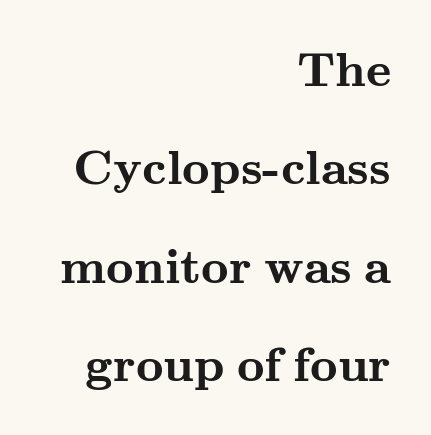
Q: Is the text bold? A: Yes.
Q: Is the text italic (slanted)? A: No, it is upright.
Q: Is the typeface a serif or a sans-serif typeface? A: Serif.
Q: Is the text underlined? A: No.
Q: How is the paragraph aligned? A: Right-aligned.
Q: Is the spacing between letters normal or unusually wide? A: Normal.
Q: Is the spacing between lines tight, normal or loose? A: Loose.
Q: Width (condensed, normal, or wide)? A: Wide.
Q: Stroke contrast? A: Medium.
Q: x-height? A: Small.
Q: Monospaced? A: No.
